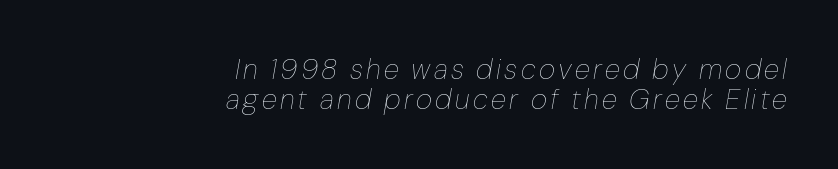
The image shows 28 px thin type, italic (leaning right); set right-aligned, tight line spacing (1.07x), not underlined; low stroke contrast and a medium x-height.
